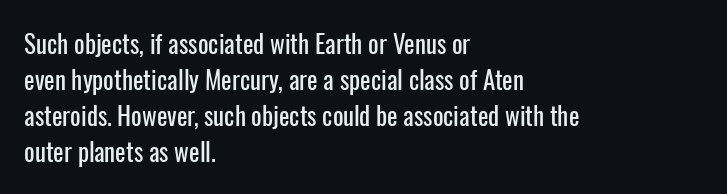
The image shows 25 px text type, upright; set left-aligned, normal line spacing (1.44x), normal letter spacing, not underlined.
